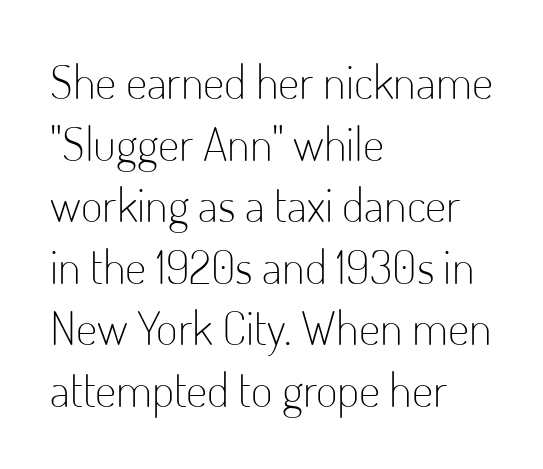
The image shows 47 px light, condensed sans-serif type, upright; set left-aligned, normal line spacing (1.31x), normal letter spacing, not underlined; low stroke contrast and a small x-height.
